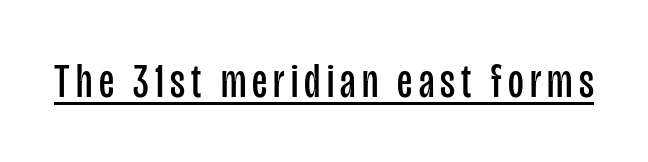
{"serif": "no", "italic": "no", "bold": "no", "weight": "regular", "width": "condensed", "stroke_contrast": "low", "x_height": "large", "monospaced": "no", "underline": "yes", "glyph_px": 48}
